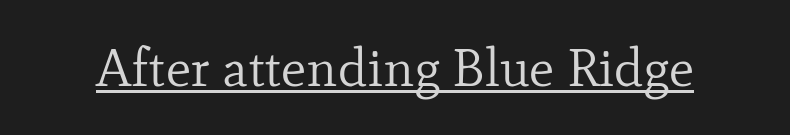
Q: Is the text bold? A: No.
Q: Is the text italic (slanted)? A: No, it is upright.
Q: Is the typeface a serif or a sans-serif typeface? A: Serif.
Q: Is the text underlined? A: Yes.
Q: Is the spacing between letters normal or unusually wide? A: Normal.
Q: Width (condensed, normal, or wide)? A: Normal.
Q: Stroke contrast? A: Low.
Q: x-height? A: Small.
Q: Monospaced? A: No.
